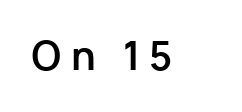
This is roman type, the default non-slanted kind. A typesetter would call this proportional, since set widths differ per character. In terms of weight, the rendering is a true, heavy bold. Bare-footed words on every line. Observe the absence of serifs on each vertical stroke in this sample.
